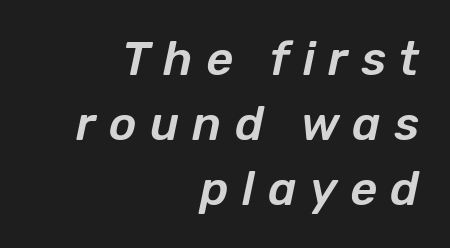
Is the letter spacing exaggerated? Yes — the characters are pushed far apart. Character widths vary here, with narrow letters taking less room than wide ones. Yep, that's italic — everything's leaning. A bare baseline throughout the passage. A student would call this right alignment; a typographer would say flush right, rag left. Normally led — the rows are evenly, conventionally spaced.
